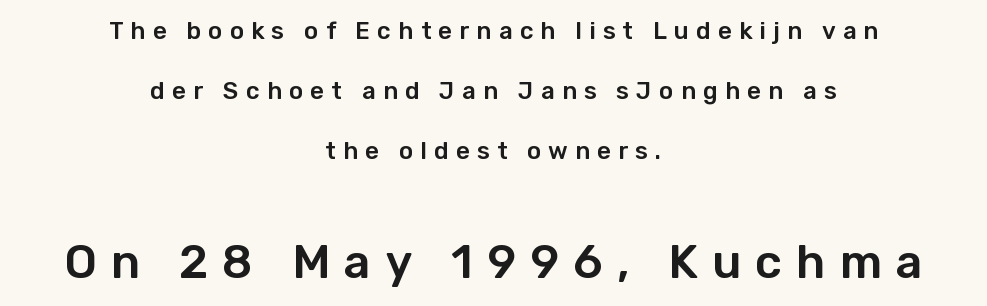
The image shows 47 px sans-serif type, upright; set centered, loose line spacing (2.5x), unusually wide letter spacing (+0.3 em), not underlined; the second (bottom) block is 1.96x larger; low stroke contrast and a medium x-height.
